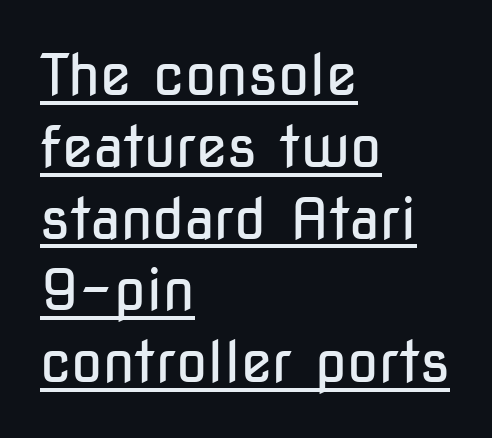
Notice how the passage keeps a crisp vertical edge on the left only. Every word sits above its own underline. Look at the tracking — it's just the regular setting, nothing added. The face looks like a standard text weight, possibly lighter. Do the characters align in a grid? No, the font is proportional.
